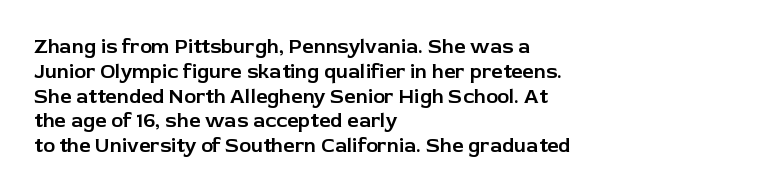
Q: Is the text italic (slanted)? A: No, it is upright.
Q: Is the text underlined? A: No.
Q: How is the paragraph aligned? A: Left-aligned.
Q: Is the spacing between letters normal or unusually wide? A: Normal.
